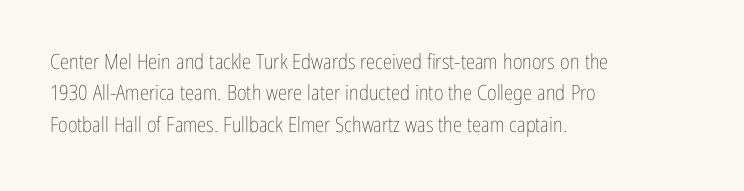
{"italic": "no", "bold": "no", "underline": "no", "align": "left", "line_spacing": "normal", "line_spacing_ratio": 1.49, "letter_spacing": "normal", "letter_spacing_em": 0.0, "glyph_px": 21}
